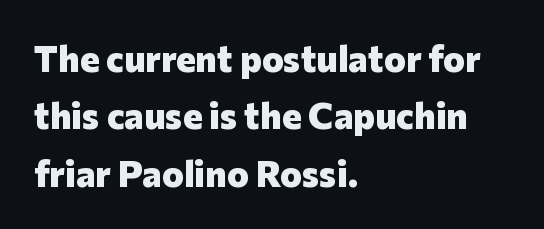
{"serif": "no", "italic": "no", "bold": "yes", "weight": "heavy", "width": "normal", "stroke_contrast": "low", "x_height": "medium", "monospaced": "no", "underline": "no", "align": "left", "line_spacing": "normal", "line_spacing_ratio": 1.55, "letter_spacing": "normal", "letter_spacing_em": 0.0, "glyph_px": 37}
